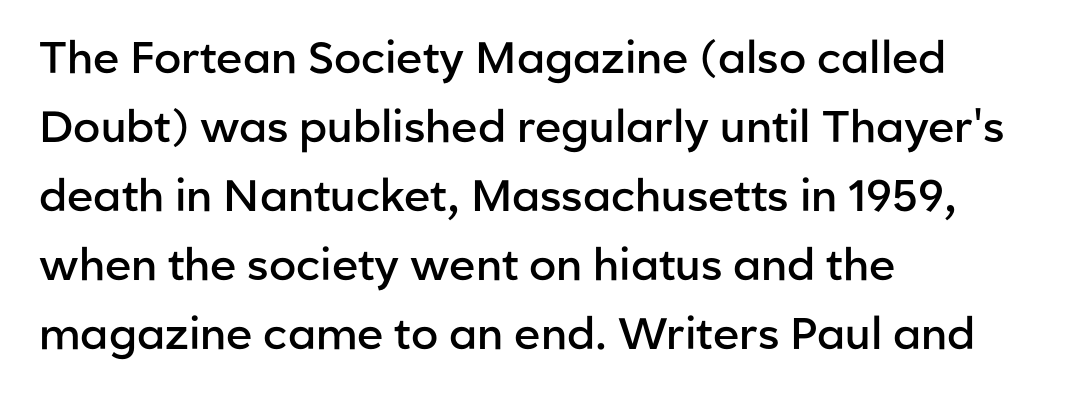
The image shows 44 px semibold sans-serif type, upright; set left-aligned, normal line spacing (1.57x), normal letter spacing, not underlined; low stroke contrast and a medium x-height.
